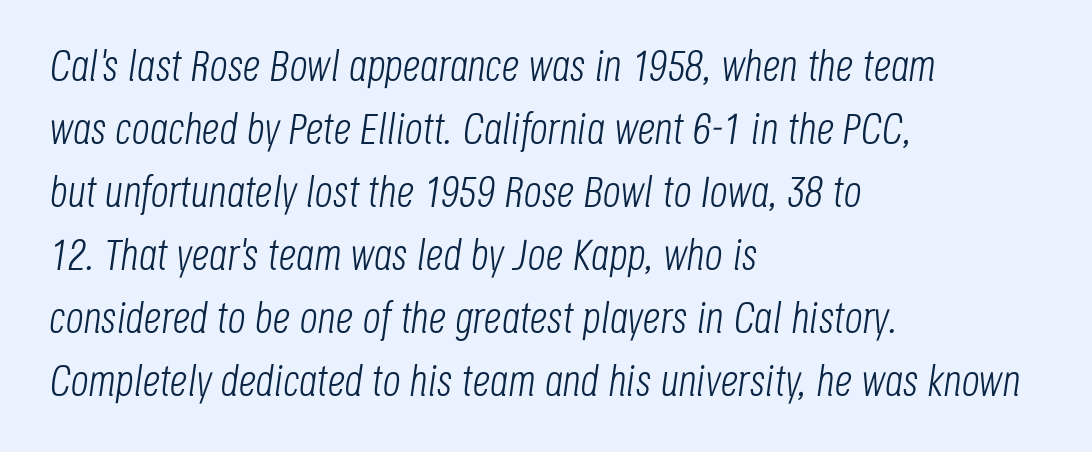
{"italic": "yes", "lean": "right", "slant_degrees": 8, "bold": "no", "weight": "light", "width": "condensed", "stroke_contrast": "low", "x_height": "large", "monospaced": "no", "underline": "no", "align": "left", "line_spacing": "normal", "line_spacing_ratio": 1.43, "letter_spacing": "normal", "letter_spacing_em": 0.0, "glyph_px": 44}
